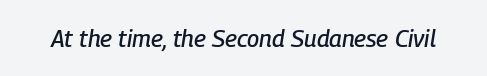
Q: Is the text italic (slanted)? A: Yes, it leans right by about 9 degrees.
Q: Is the text underlined? A: No.
Q: Is the spacing between letters normal or unusually wide? A: Normal.
